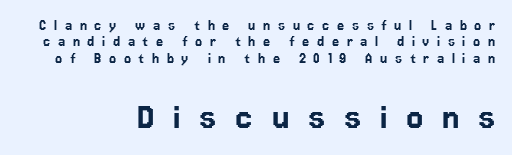
{"serif": "no", "italic": "no", "width": "normal", "stroke_contrast": "low", "x_height": "medium", "monospaced": "no", "underline": "no", "align": "right", "line_spacing": "tight", "line_spacing_ratio": 1.02, "letter_spacing": "wide", "letter_spacing_em": 0.48, "larger_block": "second", "size_ratio": 2.44, "glyph_px": 39}
